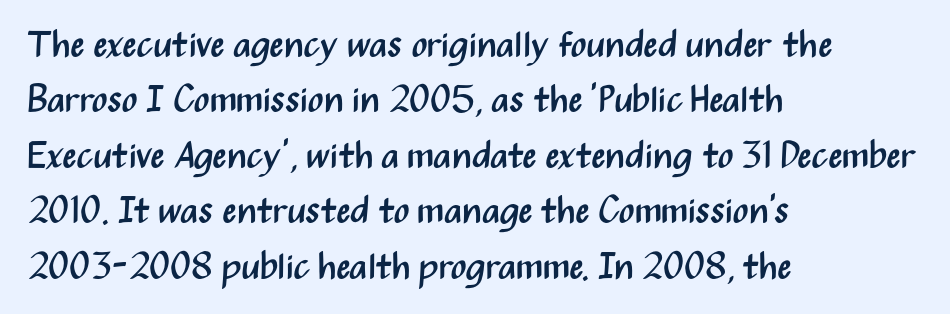
Students, note that the glyphs here touch the page at normal intervals. Typographically, this falls in the sans-serif category. Varying glyph widths throughout — classic text-font behaviour. Short and long lines alike share a common starting point at left. Summary of weight: not heavy and not bold. This rendering features lettering with no underline.
